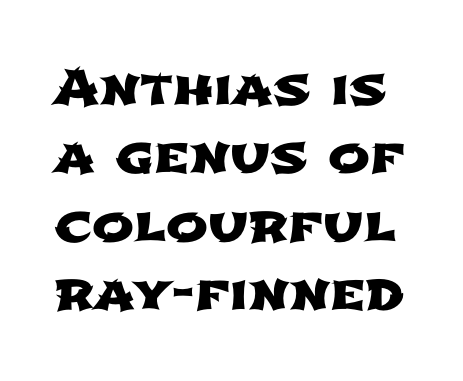
I'd call this a sans setting — the letters go barefoot. Descenders hang freely into open space. Think of a printed novel: that variable character pitch is what you see here. Does the leading feel generous? No, just average. Letter spacing: default.
